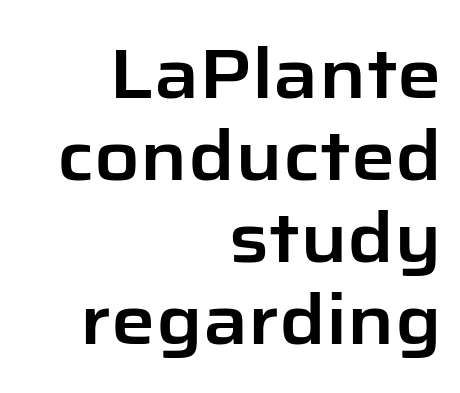
Do the letters lean? They stand straight. Leftover space on each line is placed entirely before the opening word. This rendering features lettering with no underline. The letters advance in unequal steps, a hallmark of proportional type.
